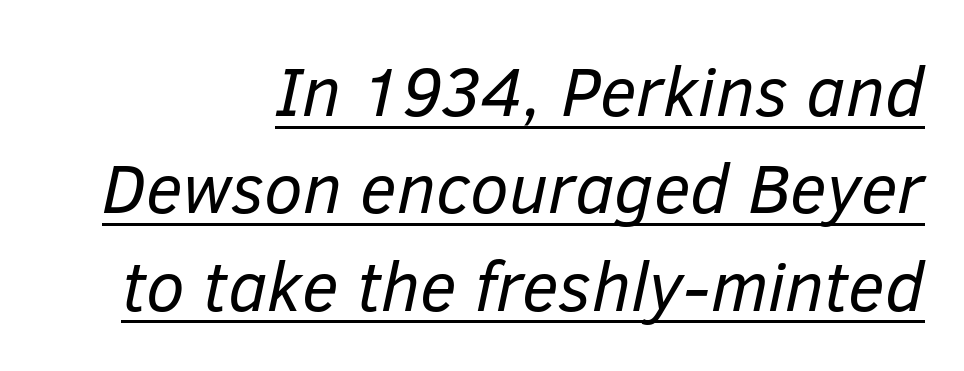
The image shows 70 px regular-weight type, italic (leaning right); set right-aligned, normal line spacing (1.39x), normal letter spacing, underlined; low stroke contrast and a medium x-height.
